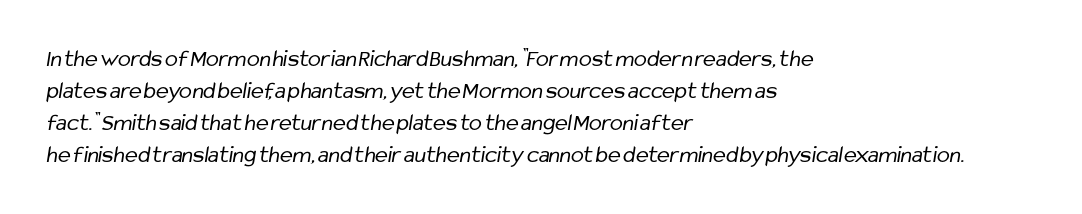
The image shows 24 px text type; set left-aligned, normal line spacing (1.34x), normal letter spacing, not underlined.
